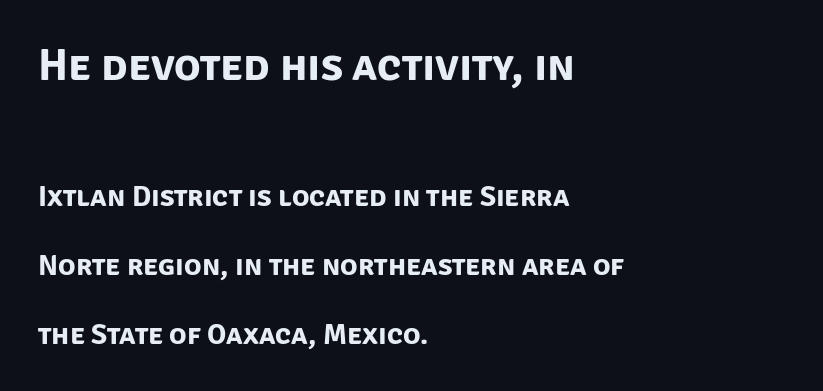
As a designer I'd log this as weight 700, bold. Is this a fixed-width face? No — the glyphs have proportional, varying widths. Has an underline been added? It has not. The block of text is sparse from top to bottom, with ample space between rows.
